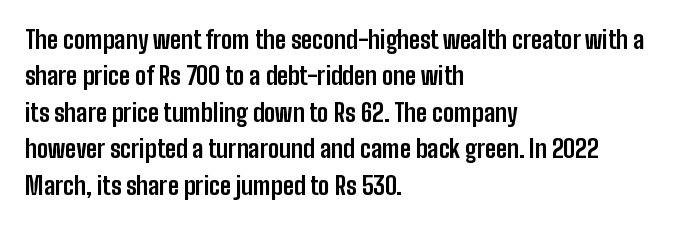
Q: Is the text bold? A: Yes.
Q: Is the text italic (slanted)? A: No, it is upright.
Q: Is the text underlined? A: No.
Q: How is the paragraph aligned? A: Left-aligned.
Q: Is the spacing between letters normal or unusually wide? A: Normal.
Q: Is the spacing between lines tight, normal or loose? A: Normal.
